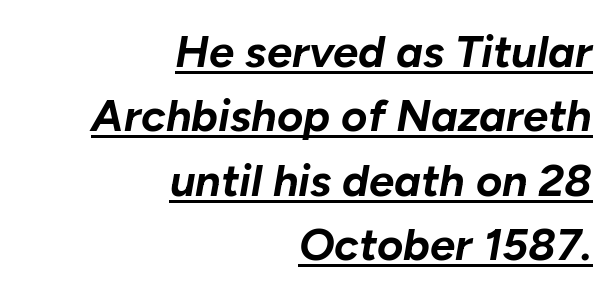
{"italic": "yes", "lean": "right", "slant_degrees": 10, "bold": "yes", "weight": "bold", "width": "normal", "stroke_contrast": "low", "x_height": "medium", "monospaced": "no", "underline": "yes", "align": "right", "line_spacing": "normal", "line_spacing_ratio": 1.43, "letter_spacing": "normal", "letter_spacing_em": 0.0, "glyph_px": 45}
